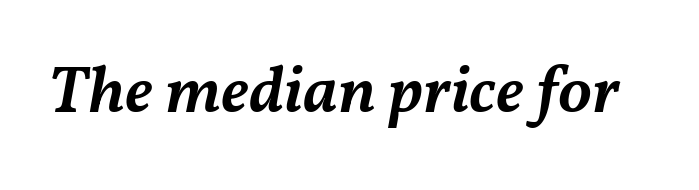
Q: Is the text bold? A: Semi-bold.
Q: Is the text italic (slanted)? A: Yes, it leans right by about 11 degrees.
Q: Is the text underlined? A: No.
Q: Is the spacing between letters normal or unusually wide? A: Normal.
Q: Width (condensed, normal, or wide)? A: Normal.
Q: Stroke contrast? A: Medium.
Q: x-height? A: Medium.
Q: Monospaced? A: No.
